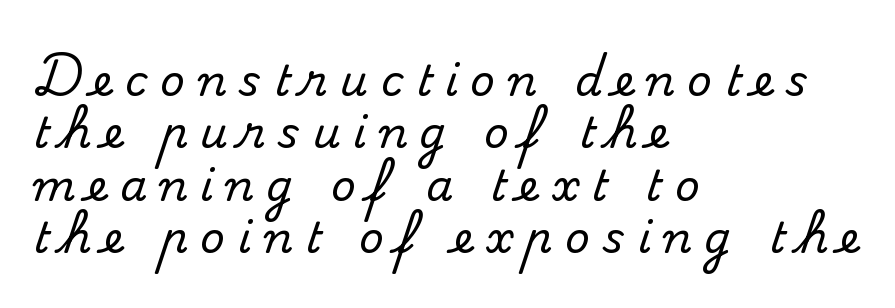
The image shows 43 px text type; set left-aligned, line spacing 1.22x, unusually wide letter spacing (+0.29 em), not underlined; medium stroke contrast and a small x-height.
